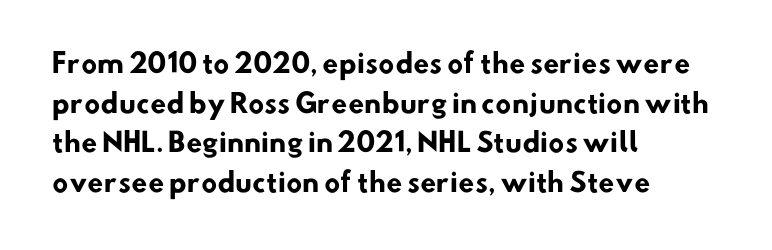
Q: Is the text bold? A: Yes.
Q: Is the text underlined? A: No.
Q: How is the paragraph aligned? A: Left-aligned.
Q: Is the spacing between letters normal or unusually wide? A: Normal.
Q: Is the spacing between lines tight, normal or loose? A: Normal.
